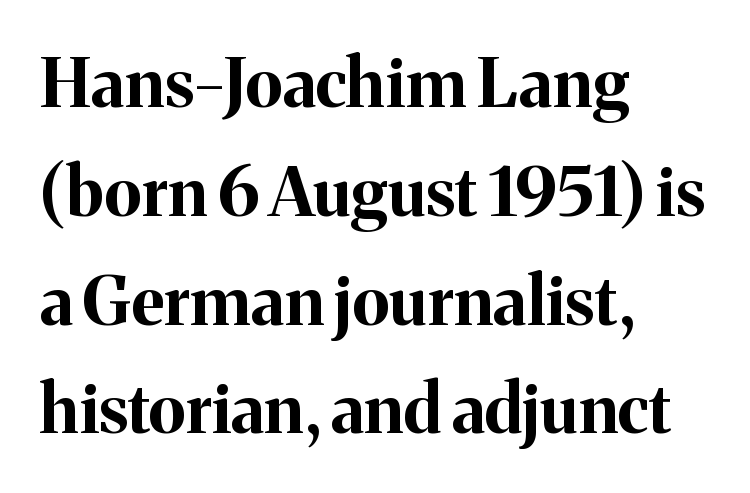
You'd pick this weight for a headline — it's a proper bold. Glance below the letters and you will spot only blank space. Typographically, this falls in the serif category. Whoever set this chose a conventional vertical rhythm.
